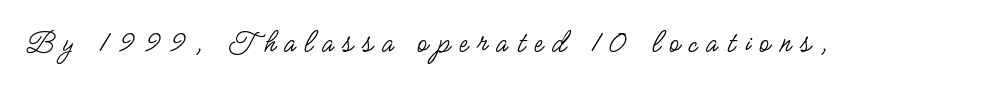
{"serif": "no", "bold": "no", "weight": "regular", "width": "condensed", "stroke_contrast": "low", "x_height": "small", "monospaced": "no", "underline": "no", "letter_spacing": "wide", "letter_spacing_em": 0.29, "glyph_px": 32}
